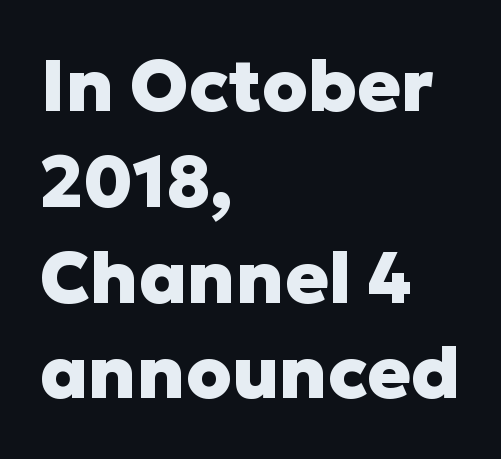
{"serif": "no", "italic": "no", "bold": "yes", "weight": "heavy", "width": "normal", "stroke_contrast": "low", "x_height": "medium", "monospaced": "no", "underline": "no", "align": "left", "line_spacing": "normal", "line_spacing_ratio": 1.33, "letter_spacing": "normal", "letter_spacing_em": 0.0, "glyph_px": 72}
